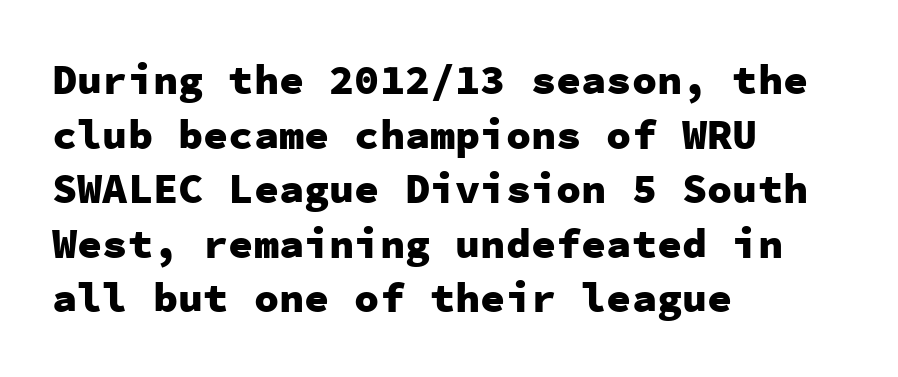
{"serif": "no", "italic": "no", "bold": "yes", "weight": "heavy", "width": "normal", "stroke_contrast": "low", "x_height": "medium", "monospaced": "yes", "underline": "no", "align": "left", "line_spacing": "normal", "line_spacing_ratio": 1.3, "letter_spacing": "normal", "letter_spacing_em": 0.0, "glyph_px": 42}
